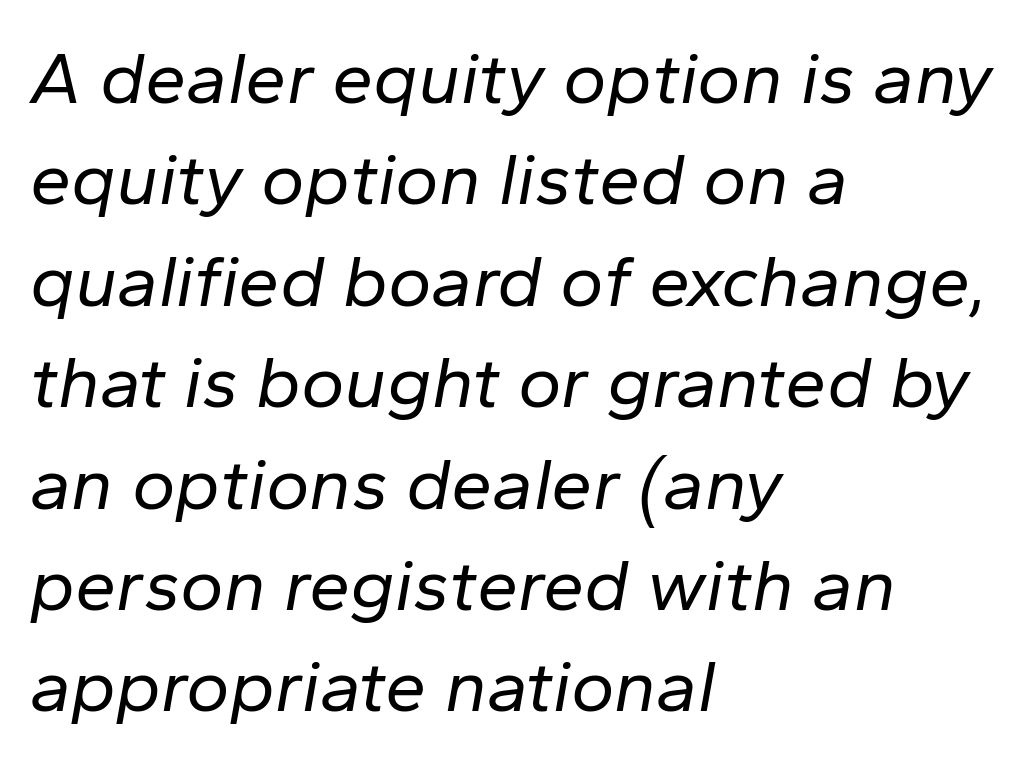
The image shows 74 px regular-weight type, italic (leaning right); set left-aligned, normal line spacing (1.37x), normal letter spacing, not underlined; low stroke contrast and a medium x-height.
